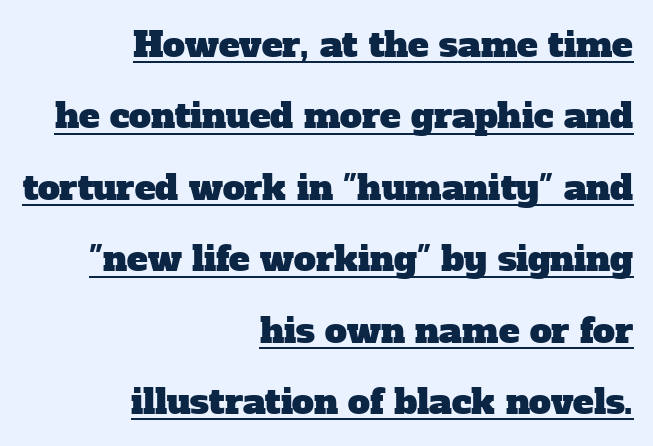
Q: Is the typeface a serif or a sans-serif typeface? A: Serif.
Q: Is the text underlined? A: Yes.
Q: How is the paragraph aligned? A: Right-aligned.
Q: Is the spacing between letters normal or unusually wide? A: Normal.
Q: Is the spacing between lines tight, normal or loose? A: Loose.
Q: Width (condensed, normal, or wide)? A: Normal.
Q: Stroke contrast? A: Low.
Q: x-height? A: Medium.
Q: Monospaced? A: No.
